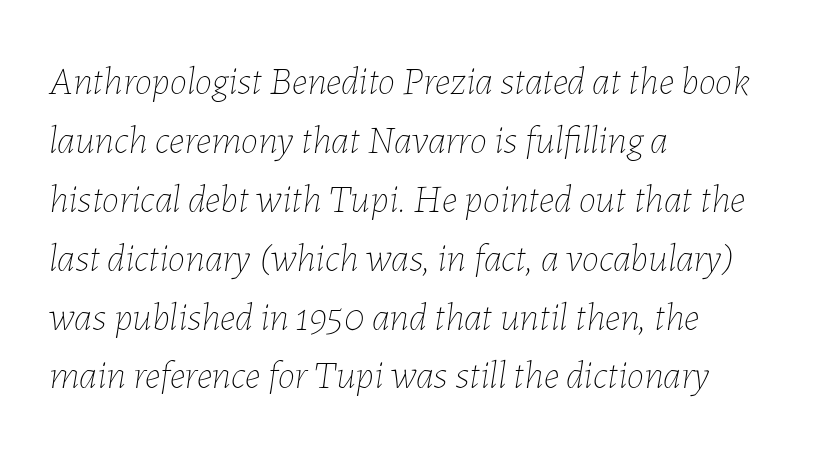
{"italic": "yes", "lean": "right", "slant_degrees": 7, "bold": "no", "weight": "thin", "width": "normal", "stroke_contrast": "low", "x_height": "medium", "monospaced": "no", "underline": "no", "align": "left", "line_spacing": "normal", "line_spacing_ratio": 1.51, "letter_spacing": "normal", "letter_spacing_em": 0.0, "glyph_px": 39}
